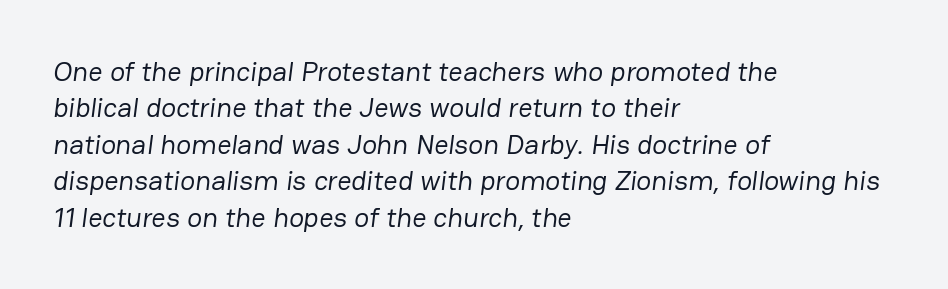
Q: Is the text bold? A: No.
Q: Is the typeface a serif or a sans-serif typeface? A: Sans-serif.
Q: Is the text underlined? A: No.
Q: How is the paragraph aligned? A: Left-aligned.
Q: Is the spacing between letters normal or unusually wide? A: Normal.
Q: Is the spacing between lines tight, normal or loose? A: Normal.
Q: Width (condensed, normal, or wide)? A: Normal.
Q: Stroke contrast? A: Low.
Q: x-height? A: Medium.
Q: Monospaced? A: No.
